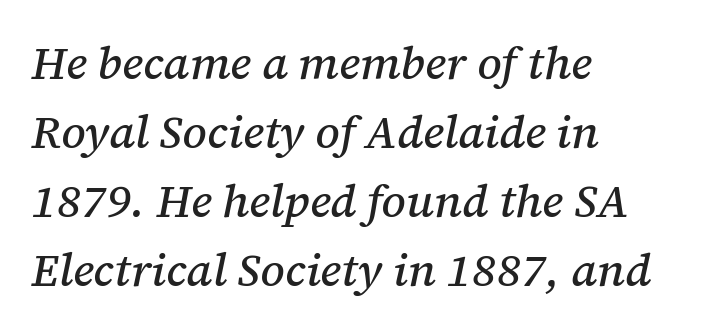
Look at the bottom of the vertical strokes: they flare into serifs here. The specimen reads as italic at a glance. Here the designer chose a conventional face with non-uniform glyph widths. Compared with typical paragraphs, the rows here are spaced about the same. Anything drawn beneath the words? Only blank space. These lines are set flush left with a ragged right edge.
